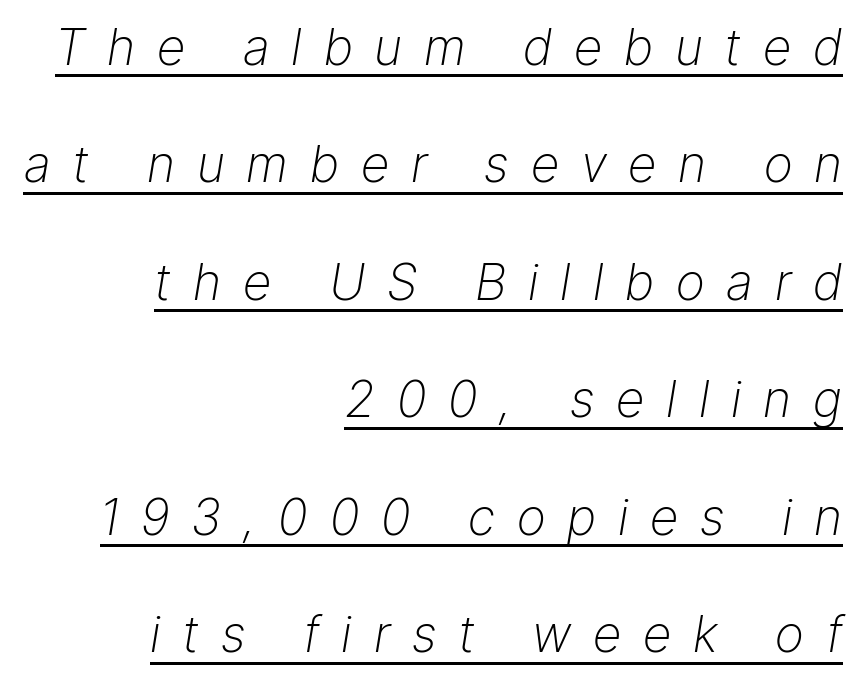
Character widths vary here, with narrow letters taking less room than wide ones. The typesetter has applied underlining to the passage shown. Compared with typical paragraphs, the rows here are farther apart. Reading down the block, your eye finds every line finishing at a fixed right position.
